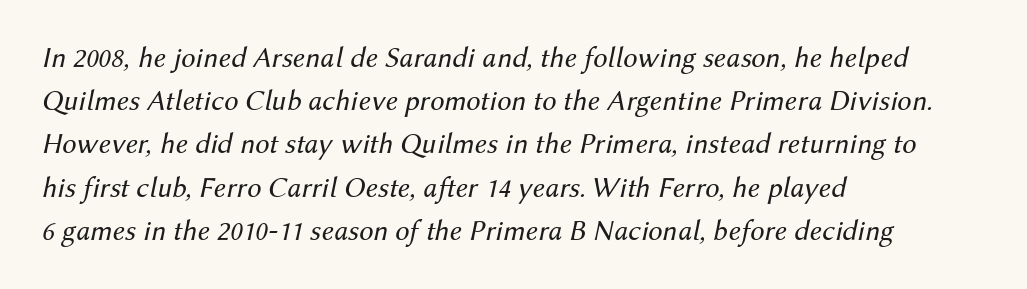
{"italic": "yes", "lean": "right", "slant_degrees": 12, "bold": "no", "weight": "regular", "width": "normal", "stroke_contrast": "medium", "x_height": "medium", "monospaced": "no", "underline": "no", "align": "left", "line_spacing": "normal", "line_spacing_ratio": 1.49, "letter_spacing": "normal", "letter_spacing_em": 0.0, "glyph_px": 29}
